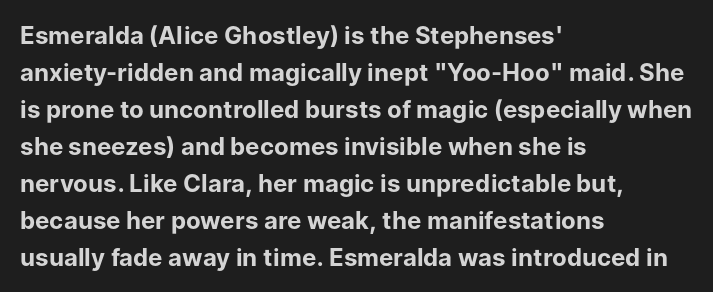
{"italic": "no", "bold": "yes", "underline": "no", "align": "left", "line_spacing": "normal", "line_spacing_ratio": 1.54, "letter_spacing": "normal", "letter_spacing_em": 0.0, "glyph_px": 24}
